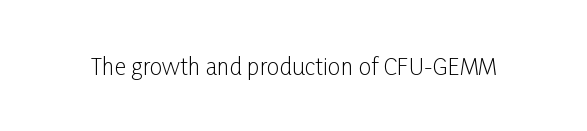
The type is set solid horizontally, with unmodified tracking. Words float on clear page, feet unadorned. A quiet, ordinary-to-light weight characterises the typeface. The type sits square on the baseline with zero lean.
